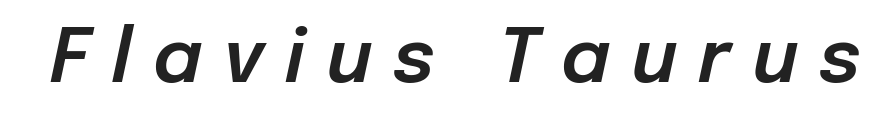
{"italic": "yes", "lean": "right", "slant_degrees": 12, "width": "normal", "stroke_contrast": "low", "x_height": "medium", "monospaced": "no", "underline": "no", "letter_spacing": "wide", "letter_spacing_em": 0.29, "glyph_px": 74}
